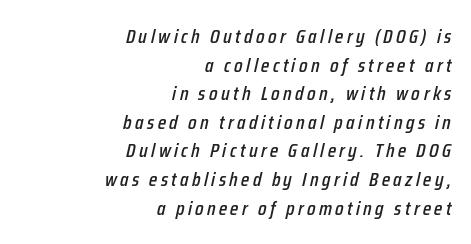
The image shows 20 px text type, italic (leaning right); set right-aligned, normal line spacing (1.43x), not underlined.
